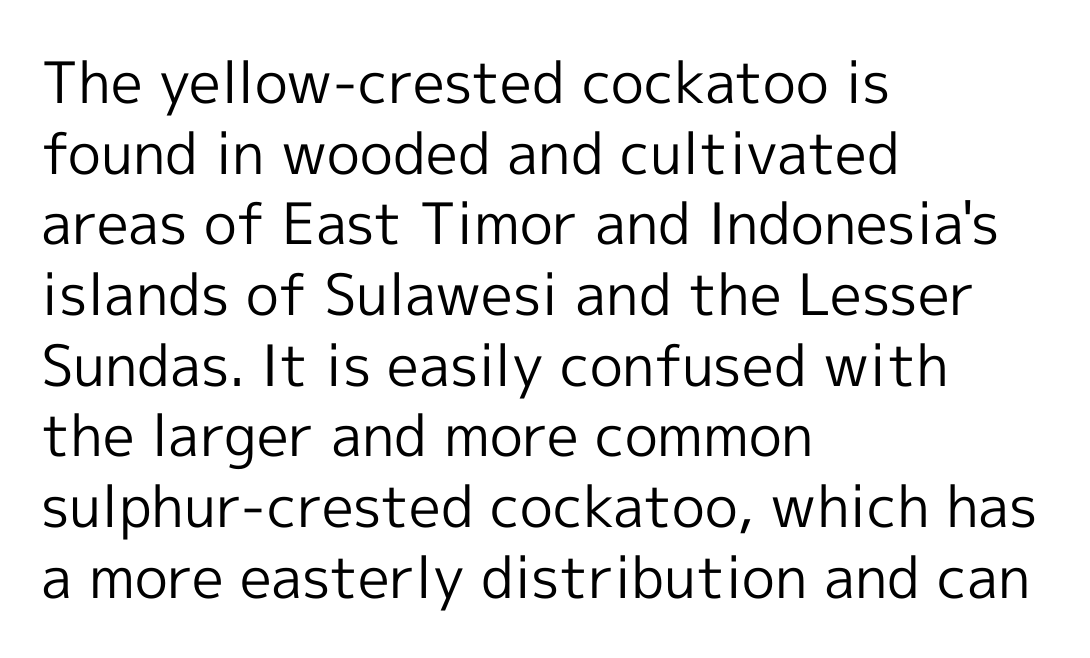
Observe the absence of serifs on each vertical stroke in this sample. This sample is left-justified, so line endings fall wherever the words run out. Upright lettering throughout. Proportional: the letters do not fall into vertical columns. The face used here is rendered with its standard letterfit.
